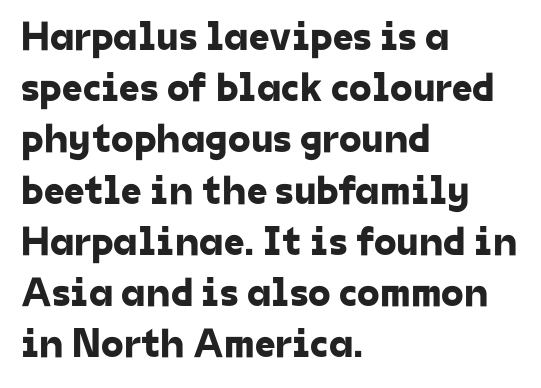
{"serif": "no", "width": "normal", "stroke_contrast": "low", "x_height": "medium", "monospaced": "no", "underline": "no", "align": "left", "line_spacing": "normal", "line_spacing_ratio": 1.25, "letter_spacing": "normal", "letter_spacing_em": 0.0, "glyph_px": 41}
